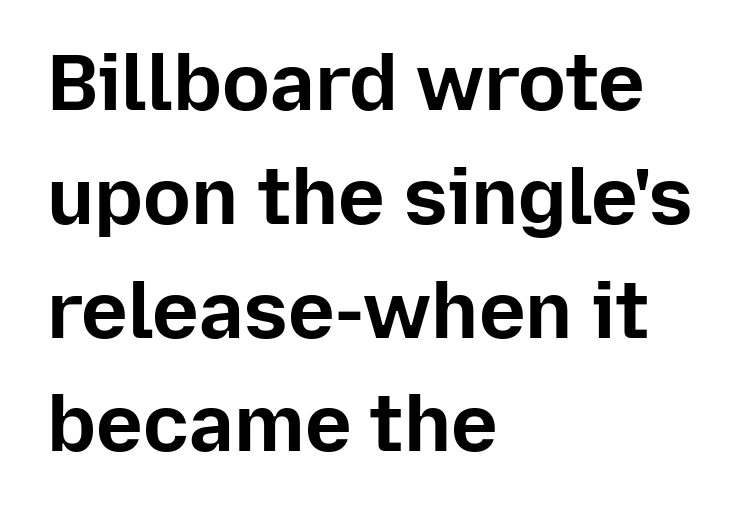
Horizontally, the lines are justified to the leading edge only. Italic: no, the glyphs are upright roman. Thick stems and heavy bowls — unmistakably bold. Spacing verdict: proportional, widths tailored to each character. Students, observe: this is what conventionally led text looks like. Lines of text with bare space underneath.
